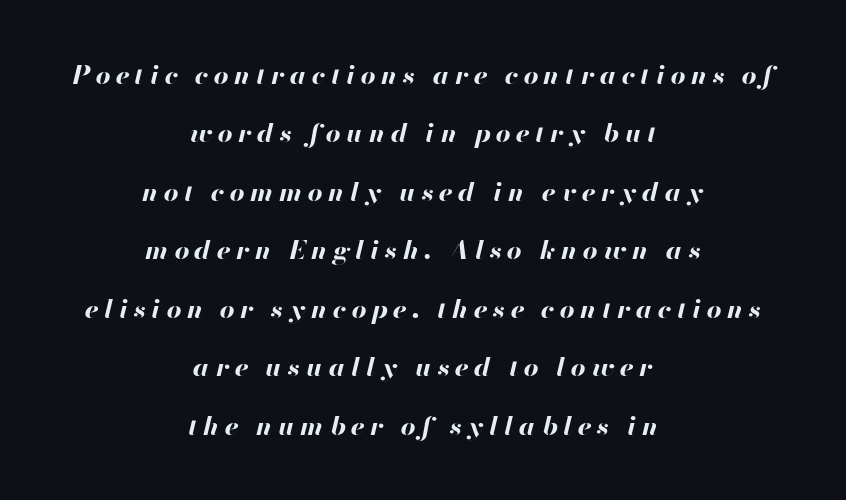
{"italic": "yes", "lean": "right", "slant_degrees": 13, "bold": "yes", "underline": "no", "align": "center", "line_spacing": "loose", "line_spacing_ratio": 2.25, "letter_spacing": "wide", "letter_spacing_em": 0.21, "glyph_px": 26}
